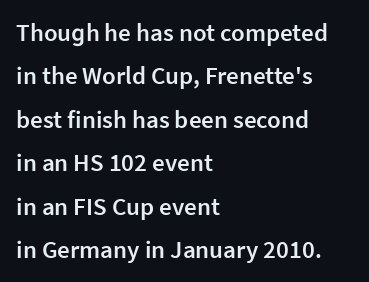
{"italic": "no", "bold": "semi", "underline": "no", "align": "left", "line_spacing_ratio": 1.74, "letter_spacing": "normal", "letter_spacing_em": 0.0, "glyph_px": 25}
